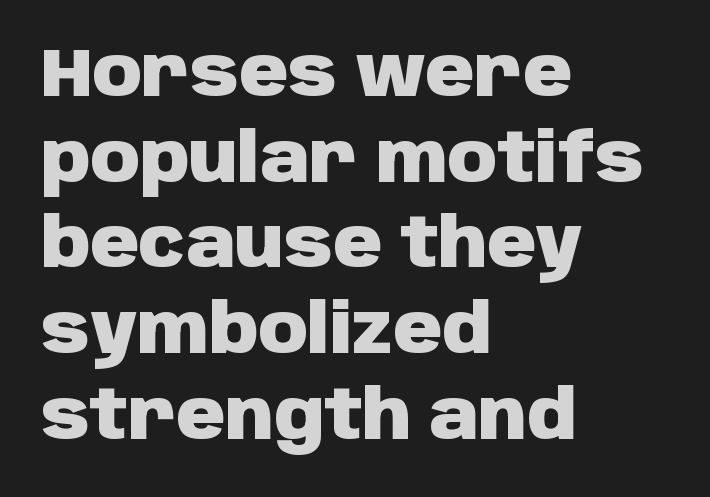
{"serif": "no", "italic": "no", "bold": "yes", "weight": "heavy", "width": "normal", "stroke_contrast": "low", "x_height": "large", "monospaced": "no", "underline": "no", "align": "left", "line_spacing": "normal", "line_spacing_ratio": 1.26, "letter_spacing": "normal", "letter_spacing_em": 0.0, "glyph_px": 68}
